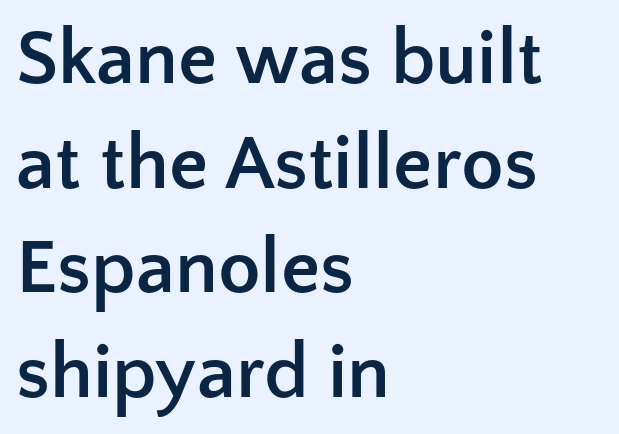
The image shows 78 px semibold sans-serif type, upright; set left-aligned, normal line spacing (1.34x), normal letter spacing, not underlined; low stroke contrast and a medium x-height.
